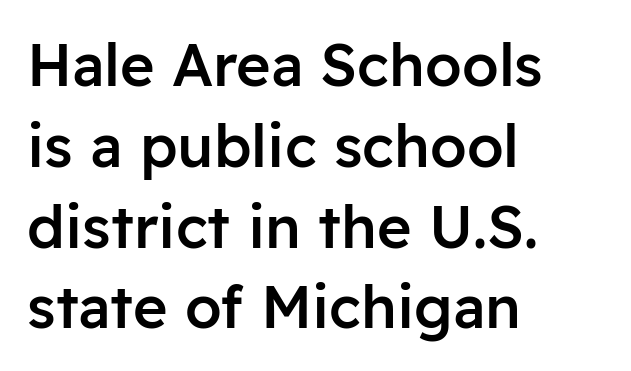
The lines are quadded left. Each letter keeps its own natural width here, so spacing adapts to shape. Unlike a traditional serif, this face leaves its strokes unadorned. Each glyph is drawn with semibold strokes, heavier than normal yet not fully bold. The specimen reads as upright at a glance.
